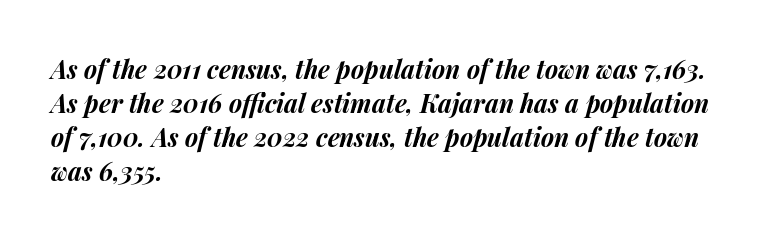
Short note: letters normally spaced. Honestly, there is no underline to notice here at all. Caption: multi-line text, flush left, ragged right. Summary of vertical rhythm: regular, with standard interline spacing.
